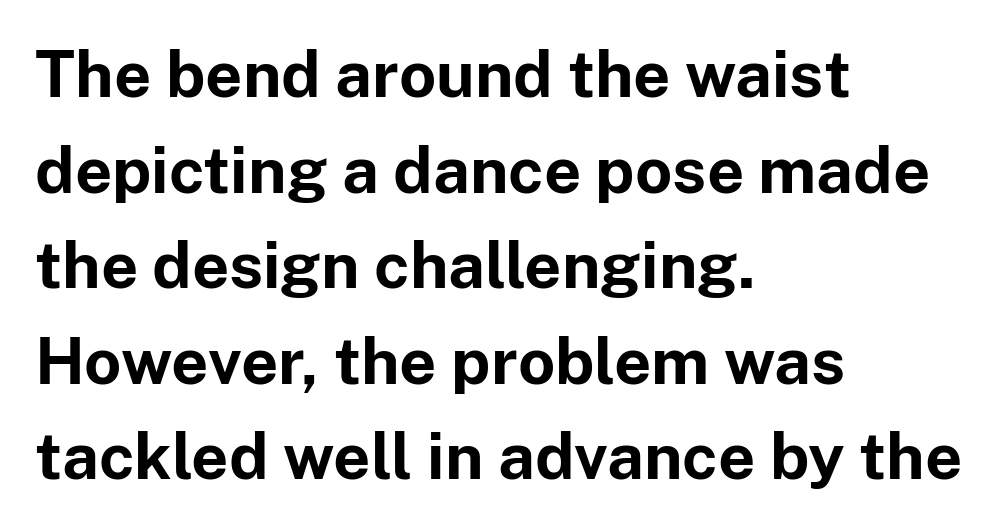
{"serif": "no", "italic": "no", "bold": "yes", "weight": "bold", "width": "normal", "stroke_contrast": "low", "x_height": "medium", "monospaced": "no", "underline": "no", "align": "left", "line_spacing": "normal", "line_spacing_ratio": 1.47, "letter_spacing": "normal", "letter_spacing_em": 0.0, "glyph_px": 65}
